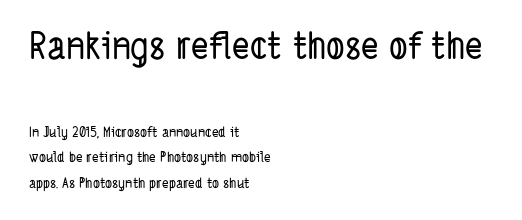
The image shows 37 px condensed sans-serif type; set left-aligned, line spacing 1.8x, normal letter spacing, not underlined; the first (top) block is 2.64x larger; low stroke contrast and a medium x-height.
